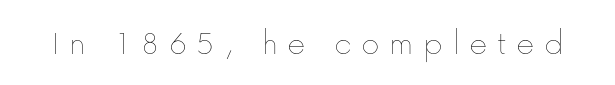
The image shows 35 px thin type, upright; set unusually wide letter spacing (+0.27 em), not underlined; low stroke contrast and a medium x-height.
